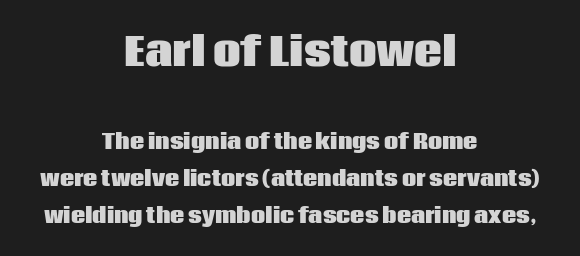
This sample uses plain, unmodified letter spacing. The zone under the glyphs is completely vacant. This sample uses an upright cut, with every glyph sitting square on the baseline. Serifs: no, the terminals of the letterforms are clean. This is heavy type, rendered in bold. The face used here is proportionally spaced, like ordinary book or web type.
